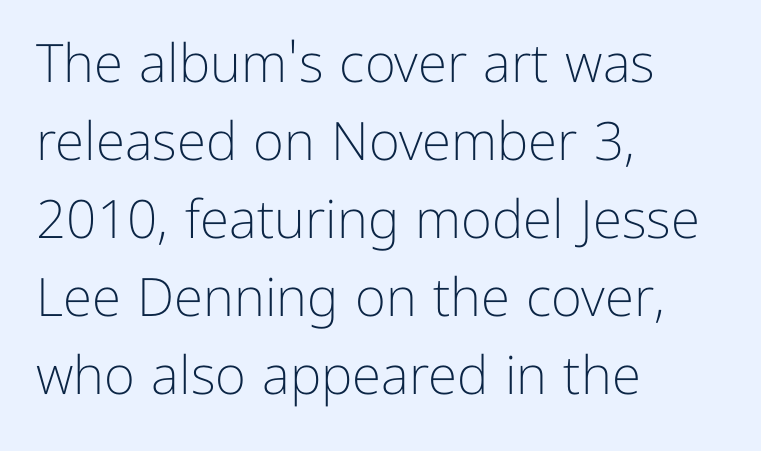
Note the varied advance widths — an 'i' is clearly narrower than an 'm'. The weight would be labelled regular, book, light, or lighter still. Horizontal alignment here is leftward, the default for most running prose. Underlining? Definitely not there. Compared with typical body copy, the letter spacing here is the same. The lettering stays uniformly vertical, giving the passage a roman look.
